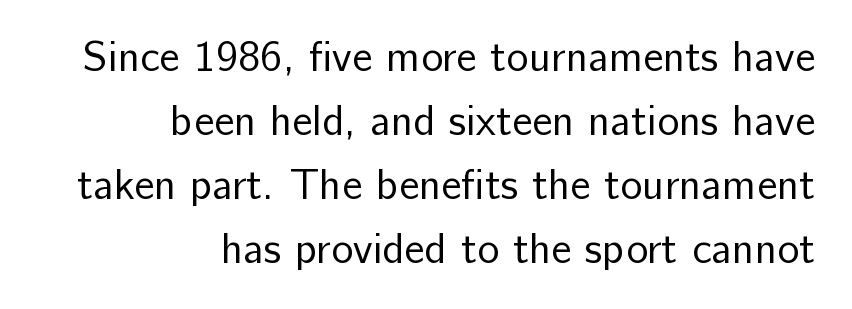
{"serif": "no", "italic": "no", "bold": "no", "weight": "regular", "width": "normal", "stroke_contrast": "low", "x_height": "medium", "monospaced": "no", "underline": "no", "align": "right", "line_spacing": "normal", "line_spacing_ratio": 1.52, "letter_spacing": "normal", "letter_spacing_em": 0.0, "glyph_px": 42}
